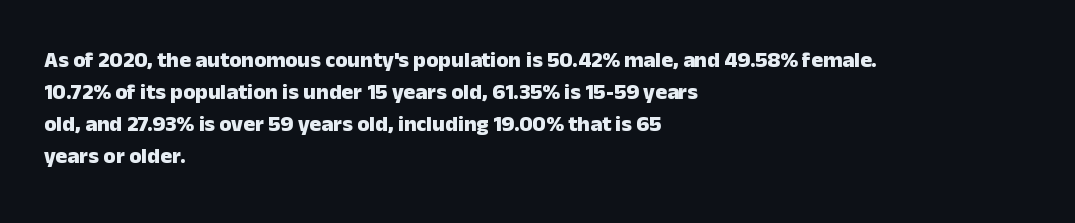
Students, observe: this is what conventionally led text looks like. Ascenders rise straight up at ninety degrees. Pretty heavy lettering here — definitely bold. The words here are not underlined.
